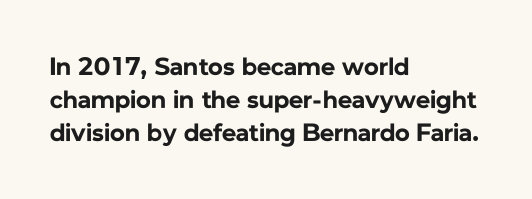
{"italic": "no", "bold": "yes", "underline": "no", "align": "left", "line_spacing": "normal", "line_spacing_ratio": 1.33, "letter_spacing": "normal", "letter_spacing_em": 0.0, "glyph_px": 25}
